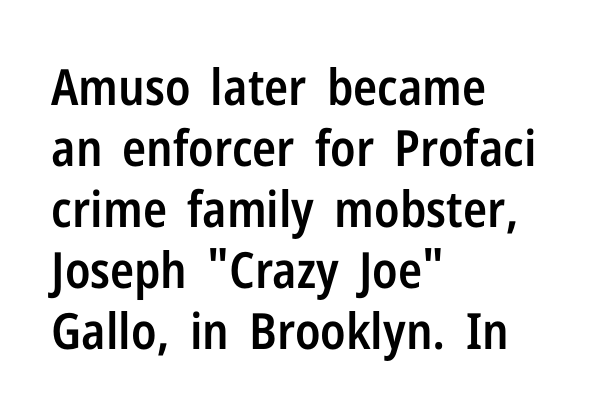
{"serif": "no", "italic": "no", "bold": "semi", "weight": "semibold", "width": "condensed", "stroke_contrast": "low", "x_height": "medium", "monospaced": "no", "underline": "no", "align": "left", "line_spacing_ratio": 1.22, "letter_spacing": "normal", "letter_spacing_em": 0.0, "glyph_px": 50}
